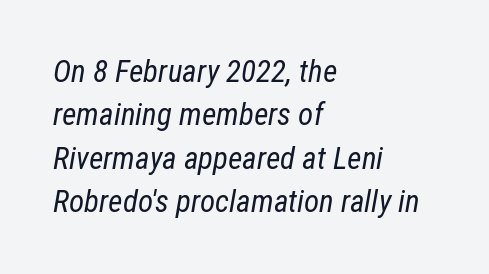
{"italic": "yes", "lean": "right", "slant_degrees": 12, "bold": "no", "weight": "regular", "width": "condensed", "stroke_contrast": "low", "x_height": "medium", "monospaced": "no", "underline": "no", "align": "left", "line_spacing": "normal", "line_spacing_ratio": 1.4, "letter_spacing": "normal", "letter_spacing_em": 0.0, "glyph_px": 31}
